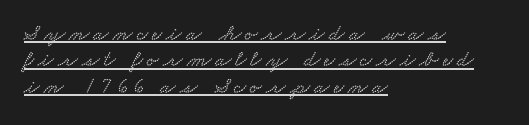
The image shows 23 px text type; set left-aligned, tight line spacing (1.15x), underlined.
